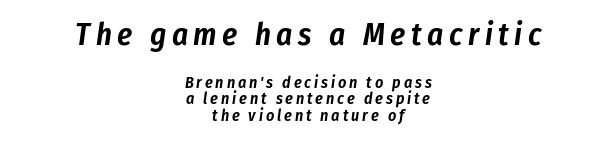
Q: Is the text italic (slanted)? A: Yes, it leans right by about 8 degrees.
Q: Is the text underlined? A: No.
Q: How is the paragraph aligned? A: Centered.
Q: Is the spacing between lines tight, normal or loose? A: Tight.
Q: Which block of text is set in a larger size, the first (top) or the second (bottom)? A: The first (top) one.
Q: Width (condensed, normal, or wide)? A: Condensed.
Q: Stroke contrast? A: Low.
Q: x-height? A: Medium.
Q: Monospaced? A: No.
